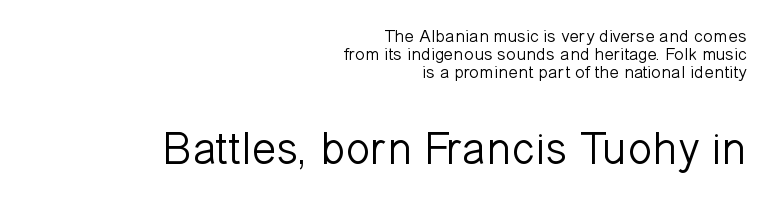
{"serif": "no", "italic": "no", "bold": "no", "weight": "light", "width": "normal", "stroke_contrast": "low", "x_height": "medium", "monospaced": "no", "underline": "no", "align": "right", "line_spacing": "tight", "line_spacing_ratio": 1.0, "letter_spacing": "normal", "letter_spacing_em": 0.0, "larger_block": "second", "size_ratio": 2.56, "glyph_px": 46}
